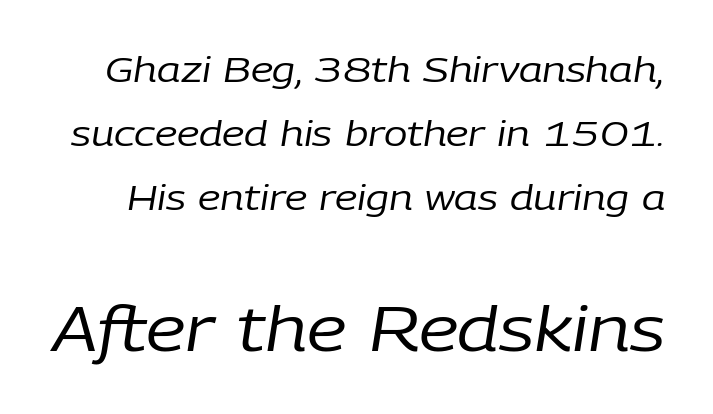
This sample uses plain, unmodified letter spacing. Stem width sits at or under what a default text font uses. Beneath every word, the page is bare. Italic: yes, the glyphs are oblique.
